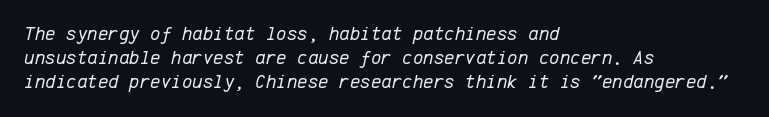
{"italic": "yes", "lean": "right", "slant_degrees": 12, "bold": "no", "underline": "no", "align": "left", "line_spacing_ratio": 1.21, "letter_spacing": "normal", "letter_spacing_em": 0.0, "glyph_px": 20}
